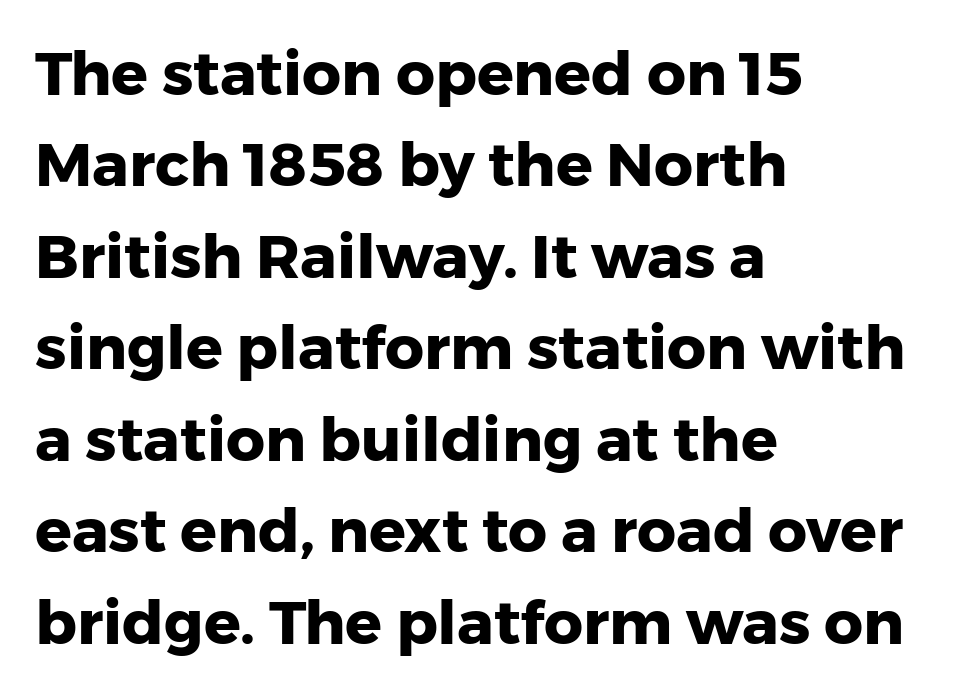
Q: Is the text bold? A: Yes.
Q: Is the text italic (slanted)? A: No, it is upright.
Q: Is the typeface a serif or a sans-serif typeface? A: Sans-serif.
Q: Is the text underlined? A: No.
Q: How is the paragraph aligned? A: Left-aligned.
Q: Is the spacing between letters normal or unusually wide? A: Normal.
Q: Is the spacing between lines tight, normal or loose? A: Normal.
Q: Width (condensed, normal, or wide)? A: Normal.
Q: Stroke contrast? A: Low.
Q: x-height? A: Medium.
Q: Monospaced? A: No.
